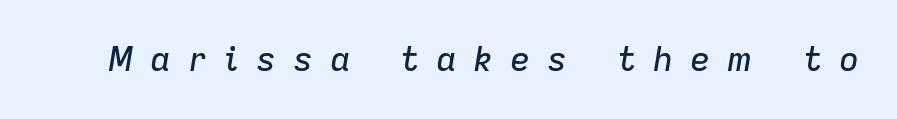
{"italic": "yes", "lean": "right", "slant_degrees": 9, "width": "normal", "stroke_contrast": "low", "x_height": "medium", "monospaced": "no", "underline": "no", "letter_spacing": "wide", "letter_spacing_em": 0.49, "glyph_px": 34}
